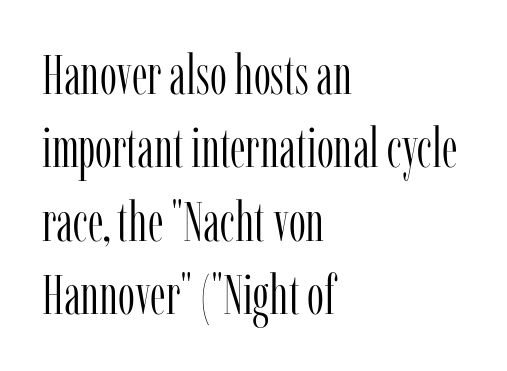
The image shows 54 px light, condensed serif type, upright; set left-aligned, normal line spacing (1.36x), normal letter spacing, not underlined; low stroke contrast and a medium x-height.
